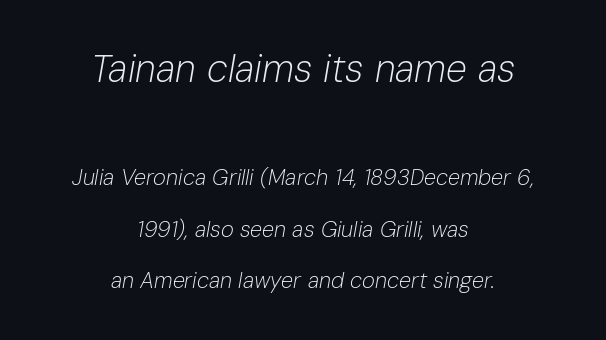
The image shows 38 px light type, italic (leaning right); set centered, loose line spacing (2.34x), normal letter spacing, not underlined; the first (top) block is 1.73x larger; low stroke contrast and a medium x-height.
